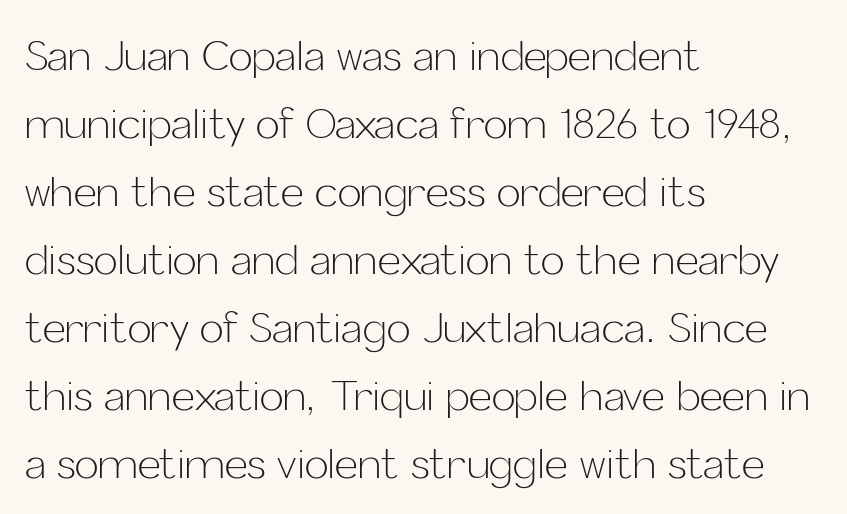
Q: Is the text bold? A: No.
Q: Is the text italic (slanted)? A: No, it is upright.
Q: Is the typeface a serif or a sans-serif typeface? A: Sans-serif.
Q: Is the text underlined? A: No.
Q: How is the paragraph aligned? A: Left-aligned.
Q: Is the spacing between letters normal or unusually wide? A: Normal.
Q: Is the spacing between lines tight, normal or loose? A: Normal.
Q: Width (condensed, normal, or wide)? A: Normal.
Q: Stroke contrast? A: Low.
Q: x-height? A: Medium.
Q: Monospaced? A: No.
